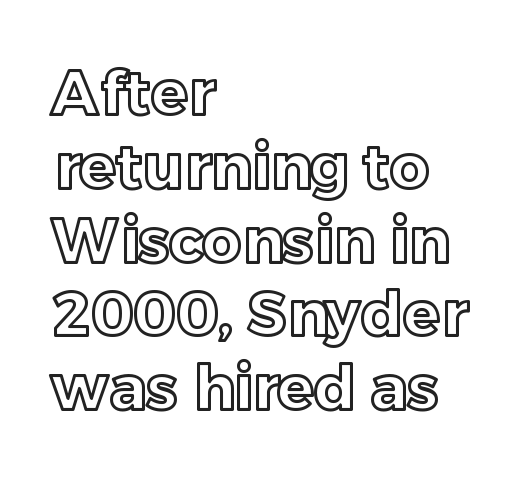
{"italic": "no", "width": "normal", "x_height": "medium", "monospaced": "no", "underline": "no", "align": "left", "line_spacing_ratio": 1.21, "letter_spacing": "normal", "letter_spacing_em": 0.0, "glyph_px": 61}
